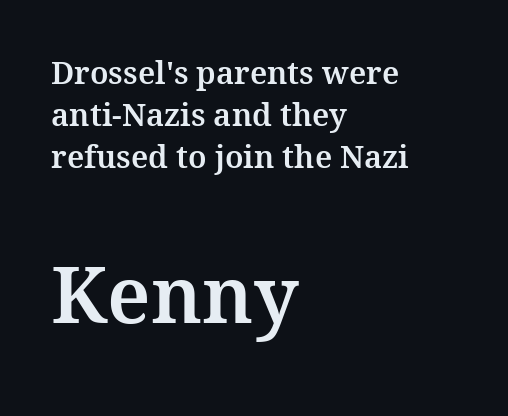
{"serif": "yes", "italic": "no", "width": "normal", "stroke_contrast": "medium", "x_height": "medium", "monospaced": "no", "underline": "no", "align": "left", "line_spacing": "normal", "line_spacing_ratio": 1.36, "letter_spacing": "normal", "letter_spacing_em": 0.0, "larger_block": "second", "size_ratio": 2.52, "glyph_px": 78}
